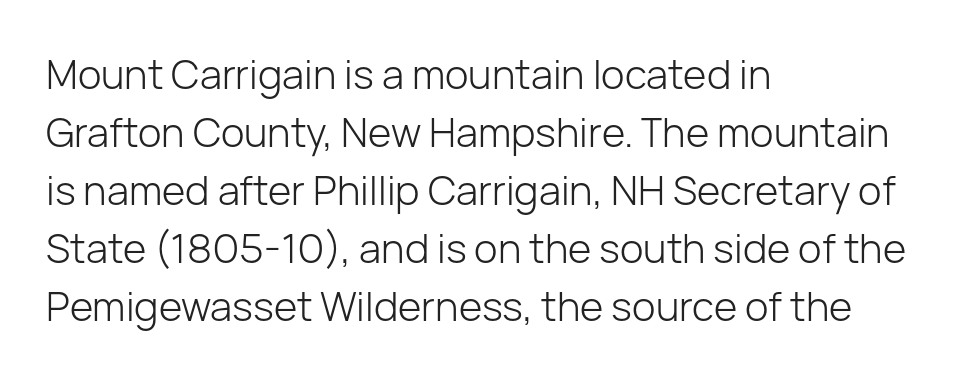
Does the lettering tilt? It doesn't — this is upright. The face used here is rendered with its standard letterfit. This rendering employs a face without finishing strokes, i.e., a sans-serif. Only glyphs here, with clear space below each row. The space between consecutive lines is moderate.
